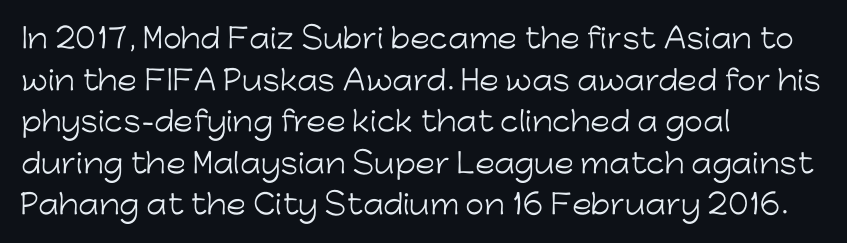
{"italic": "no", "bold": "no", "underline": "no", "align": "left", "line_spacing": "normal", "line_spacing_ratio": 1.54, "letter_spacing": "normal", "letter_spacing_em": 0.0, "glyph_px": 27}
